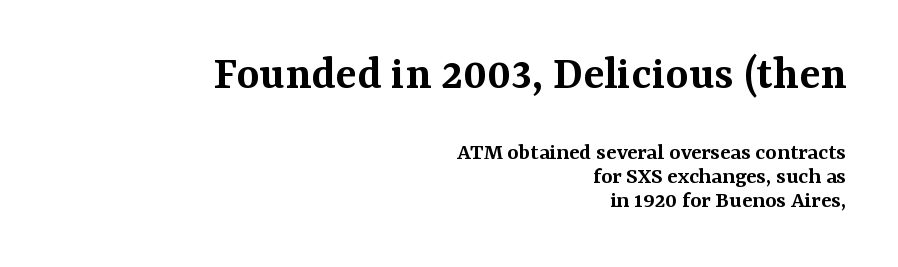
{"serif": "yes", "italic": "no", "bold": "semi", "weight": "semibold", "width": "normal", "stroke_contrast": "medium", "x_height": "medium", "monospaced": "no", "underline": "no", "align": "right", "line_spacing": "tight", "line_spacing_ratio": 1.01, "letter_spacing": "normal", "letter_spacing_em": 0.0, "larger_block": "first", "size_ratio": 2.04, "glyph_px": 49}
